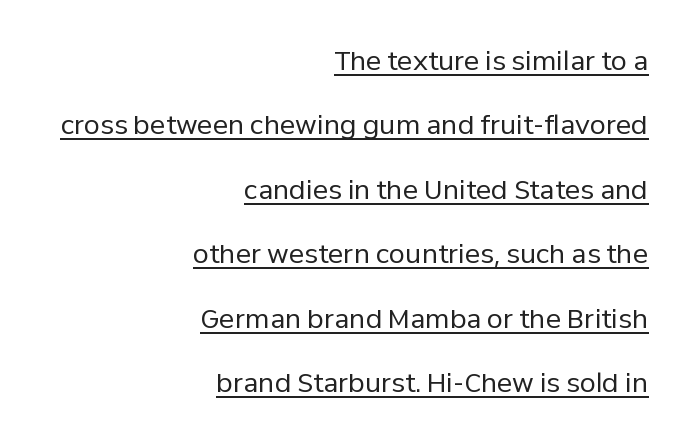
{"italic": "no", "bold": "no", "underline": "yes", "align": "right", "line_spacing": "loose", "line_spacing_ratio": 2.48, "letter_spacing": "normal", "letter_spacing_em": 0.0, "glyph_px": 26}
